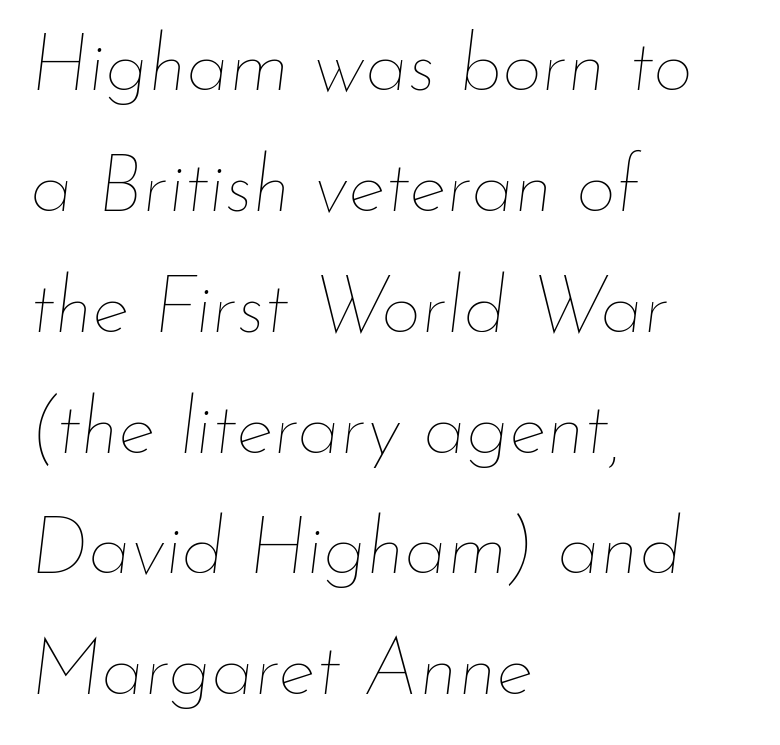
Do the characters align in a grid? No, the font is proportional. The rendering applies a slant to the glyphs. Glance below the letters and you will spot only blank space. Quick note: interline space is typical.
